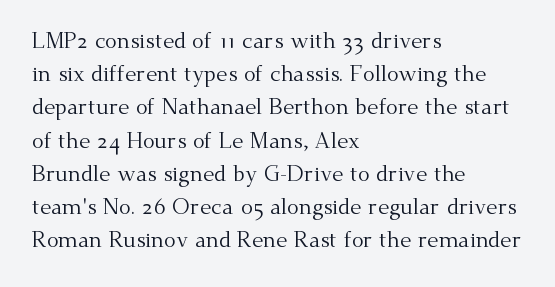
Tall strokes in this sample are plumb rather than angled. Weight: regular or lighter. Tracking value appears to be zero — textbook default spacing. The passage shown stacks its lines at a standard gap. The lines in this sample share a left origin and differ only in where they stop. Anything drawn beneath the words? Only blank space.
